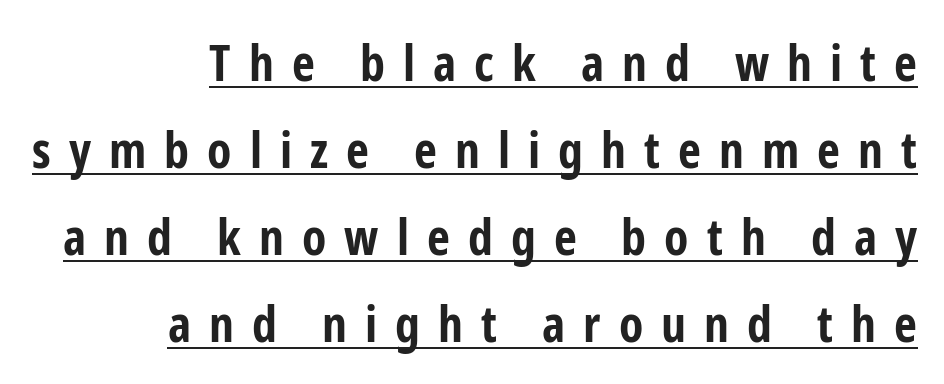
Q: Is the text bold? A: Yes.
Q: Is the text italic (slanted)? A: No, it is upright.
Q: Is the typeface a serif or a sans-serif typeface? A: Sans-serif.
Q: Is the text underlined? A: Yes.
Q: How is the paragraph aligned? A: Right-aligned.
Q: Is the spacing between letters normal or unusually wide? A: Unusually wide.
Q: Width (condensed, normal, or wide)? A: Condensed.
Q: Stroke contrast? A: Low.
Q: x-height? A: Medium.
Q: Monospaced? A: No.
